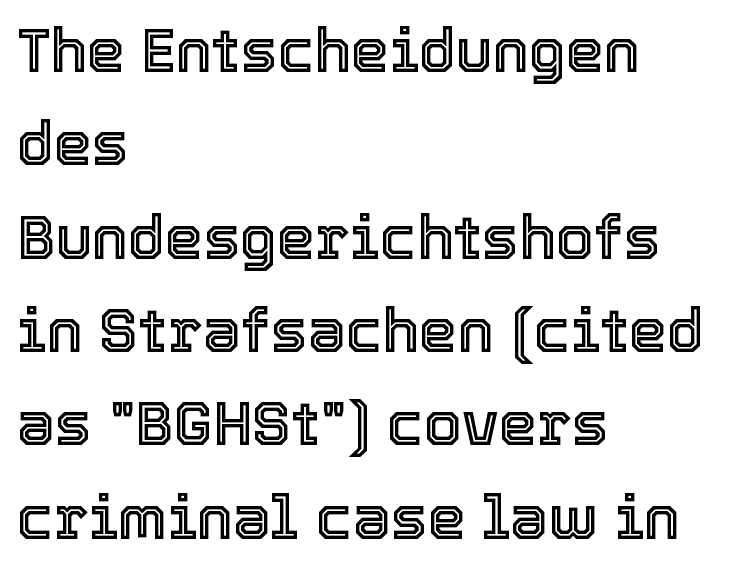
The image shows 61 px text type, upright; set left-aligned, normal line spacing (1.53x), normal letter spacing, not underlined; a medium x-height.
